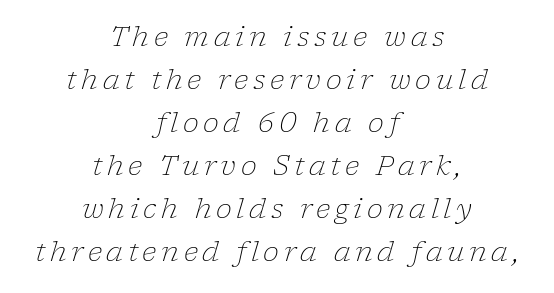
Q: Is the text bold? A: No.
Q: Is the text italic (slanted)? A: Yes, it leans right by about 17 degrees.
Q: Is the text underlined? A: No.
Q: How is the paragraph aligned? A: Centered.
Q: Is the spacing between lines tight, normal or loose? A: Normal.
